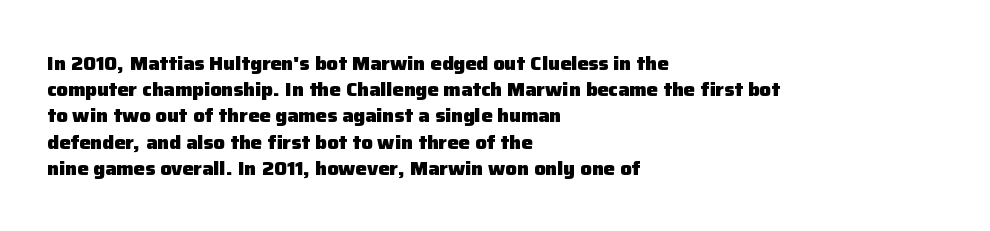
{"italic": "no", "bold": "yes", "underline": "no", "align": "left", "line_spacing": "normal", "line_spacing_ratio": 1.31, "letter_spacing": "normal", "letter_spacing_em": 0.0, "glyph_px": 20}
